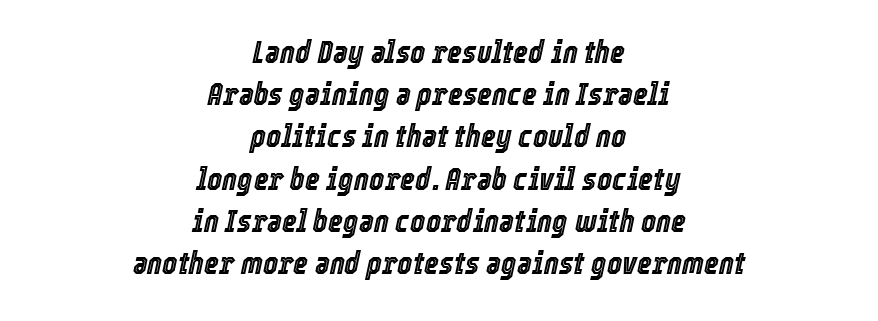
The image shows 32 px condensed type, italic (leaning right); set centered, normal line spacing (1.32x), normal letter spacing, not underlined; a medium x-height.
